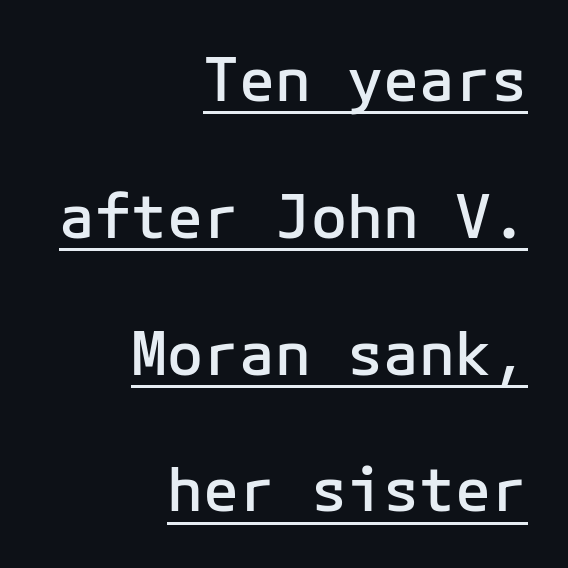
Q: Is the text bold? A: Semi-bold.
Q: Is the text italic (slanted)? A: No, it is upright.
Q: Is the typeface a serif or a sans-serif typeface? A: Sans-serif.
Q: Is the text underlined? A: Yes.
Q: How is the paragraph aligned? A: Right-aligned.
Q: Is the spacing between letters normal or unusually wide? A: Normal.
Q: Is the spacing between lines tight, normal or loose? A: Loose.
Q: Width (condensed, normal, or wide)? A: Normal.
Q: Stroke contrast? A: Low.
Q: x-height? A: Medium.
